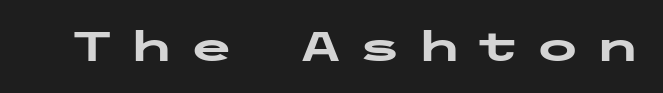
Clear beneath every line of the passage. The rendering uses a bold face; every stroke is thick and dark. Glyph-to-glyph distance is far greater than everyday printed text. No feet cap the strokes, marking this as sans-serif type. These lines were composed using upright roman letters.
